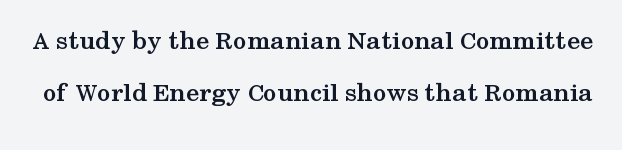
Default kerning and tracking; the words read as compact shapes. Posture: vertical. Summary of weight: heavy, a full bold. Has an underline been added? It has not. Widely set lines give the paragraph a tall, airy silhouette.
